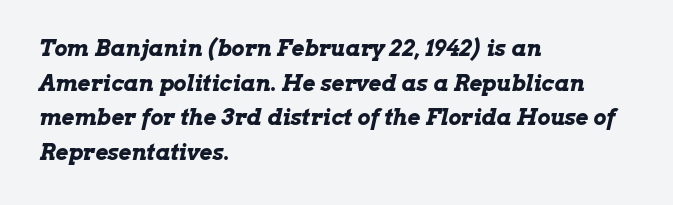
Q: Is the text bold? A: Yes.
Q: Is the text italic (slanted)? A: Yes, it leans right by about 13 degrees.
Q: Is the text underlined? A: No.
Q: How is the paragraph aligned? A: Left-aligned.
Q: Is the spacing between letters normal or unusually wide? A: Normal.
Q: Is the spacing between lines tight, normal or loose? A: Normal.
